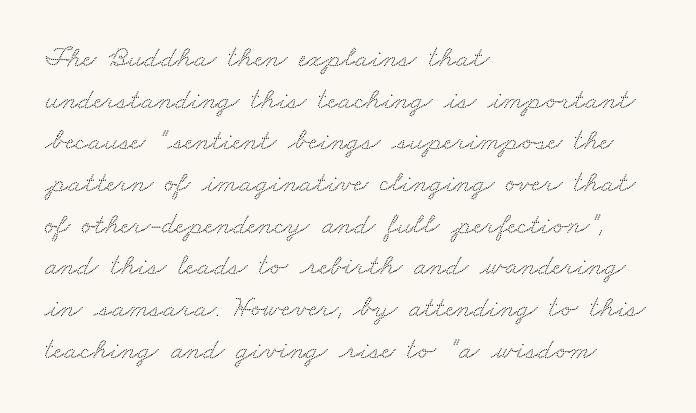
{"serif": "yes", "width": "wide", "stroke_contrast": "low", "x_height": "small", "monospaced": "no", "underline": "no", "align": "left", "line_spacing": "normal", "line_spacing_ratio": 1.39, "letter_spacing": "normal", "letter_spacing_em": 0.0, "glyph_px": 30}
